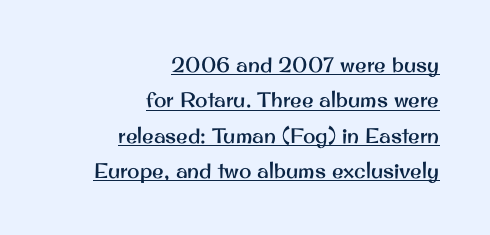
The image shows 21 px text type, upright; set right-aligned, normal line spacing (1.68x), normal letter spacing, underlined.
